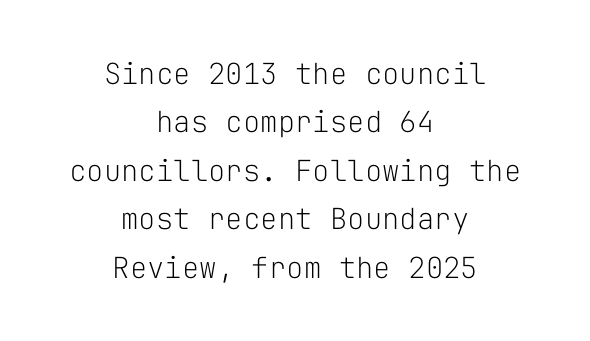
{"serif": "no", "italic": "no", "bold": "no", "weight": "light", "width": "normal", "stroke_contrast": "low", "x_height": "medium", "monospaced": "yes", "underline": "no", "align": "center", "line_spacing": "normal", "line_spacing_ratio": 1.67, "letter_spacing": "normal", "letter_spacing_em": 0.0, "glyph_px": 29}
